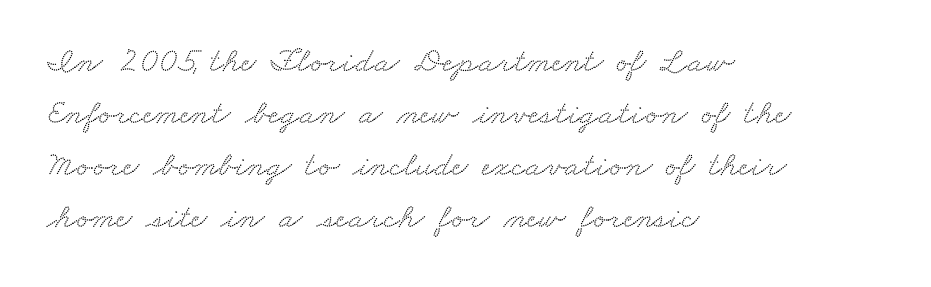
What stands out about the letter spacing? Nothing — it is the standard amount. Do the characters align in a grid? No, the font is proportional. No word sits above an underline. Line beginnings align vertically; line endings do not. The line-height multiplier appears to be the usual default. Stroke terminals: seriffed.
